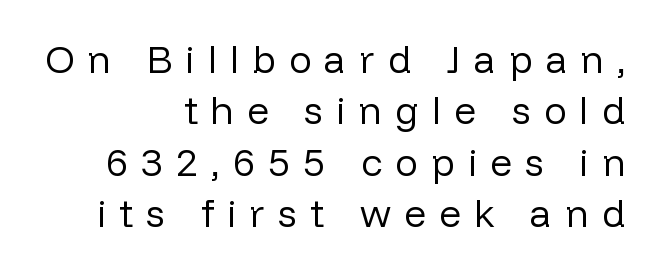
The image shows 38 px regular-weight sans-serif type, upright; set right-aligned, normal line spacing (1.35x), unusually wide letter spacing (+0.35 em), not underlined; low stroke contrast and a medium x-height.
